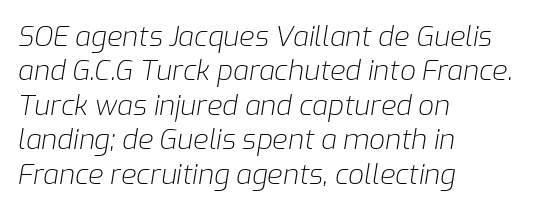
Q: Is the text bold? A: No.
Q: Is the text italic (slanted)? A: Yes, it leans right by about 9 degrees.
Q: Is the text underlined? A: No.
Q: How is the paragraph aligned? A: Left-aligned.
Q: Is the spacing between letters normal or unusually wide? A: Normal.
Q: Width (condensed, normal, or wide)? A: Normal.
Q: Stroke contrast? A: Low.
Q: x-height? A: Medium.
Q: Monospaced? A: No.
